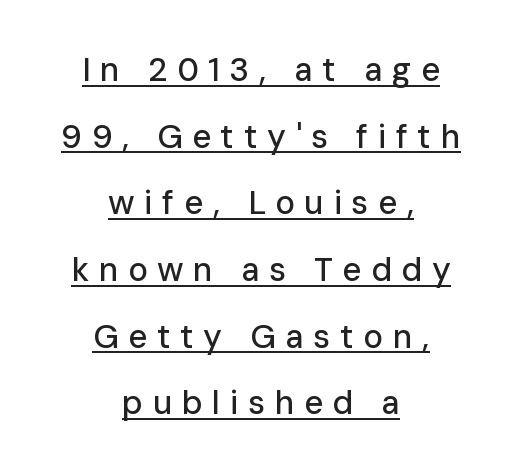
Q: Is the text italic (slanted)? A: No, it is upright.
Q: Is the typeface a serif or a sans-serif typeface? A: Sans-serif.
Q: Is the text underlined? A: Yes.
Q: How is the paragraph aligned? A: Centered.
Q: Is the spacing between letters normal or unusually wide? A: Unusually wide.
Q: Is the spacing between lines tight, normal or loose? A: Loose.
Q: Width (condensed, normal, or wide)? A: Normal.
Q: Stroke contrast? A: Low.
Q: x-height? A: Medium.
Q: Monospaced? A: No.
